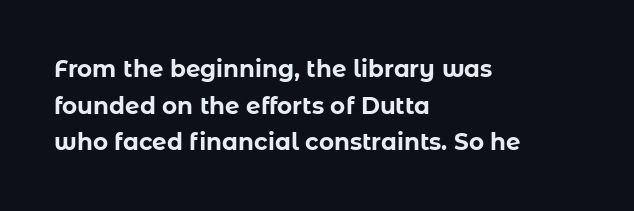
Q: Is the text bold? A: Yes.
Q: Is the text italic (slanted)? A: No, it is upright.
Q: Is the text underlined? A: No.
Q: How is the paragraph aligned? A: Left-aligned.
Q: Is the spacing between letters normal or unusually wide? A: Normal.
Q: Is the spacing between lines tight, normal or loose? A: Normal.
